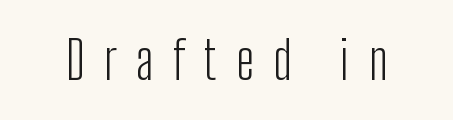
The image shows 52 px light, condensed sans-serif type, upright; set unusually wide letter spacing (+0.37 em), not underlined; low stroke contrast and a medium x-height.
